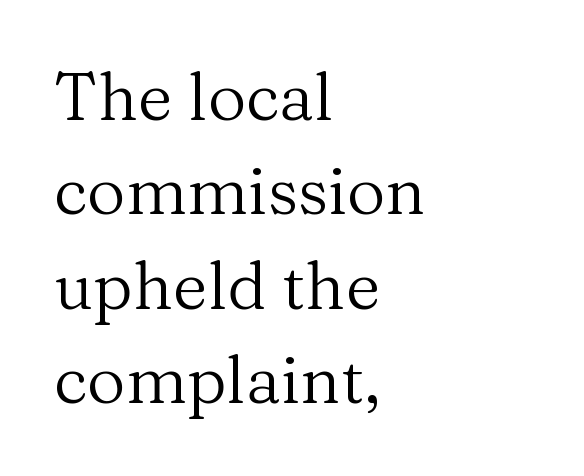
Q: Is the text bold? A: No.
Q: Is the text italic (slanted)? A: No, it is upright.
Q: Is the typeface a serif or a sans-serif typeface? A: Serif.
Q: Is the text underlined? A: No.
Q: How is the paragraph aligned? A: Left-aligned.
Q: Is the spacing between letters normal or unusually wide? A: Normal.
Q: Is the spacing between lines tight, normal or loose? A: Normal.
Q: Width (condensed, normal, or wide)? A: Normal.
Q: Stroke contrast? A: Medium.
Q: x-height? A: Medium.
Q: Monospaced? A: No.
